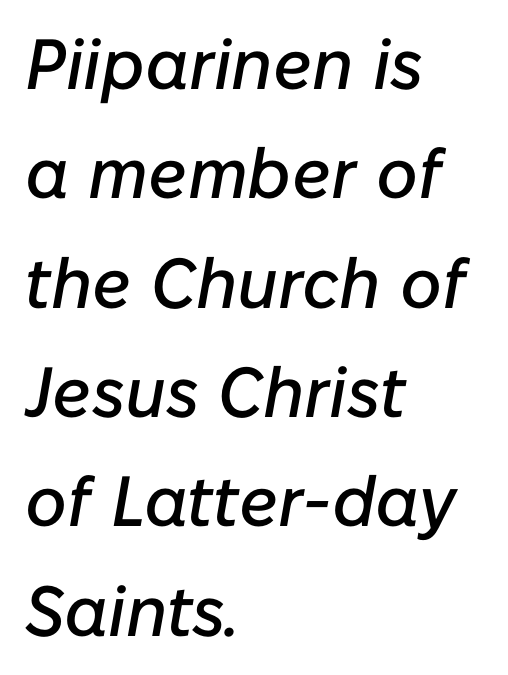
The image shows 71 px text type, italic (leaning right); set left-aligned, normal line spacing (1.54x), normal letter spacing, not underlined; low stroke contrast and a medium x-height.
